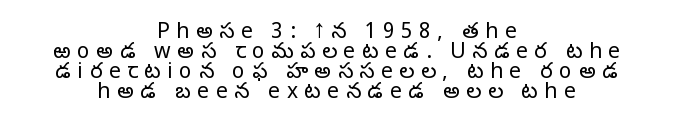
{"italic": "no", "bold": "no", "underline": "no", "align": "center", "line_spacing": "tight", "line_spacing_ratio": 0.95, "letter_spacing": "wide", "letter_spacing_em": 0.32, "glyph_px": 21}
